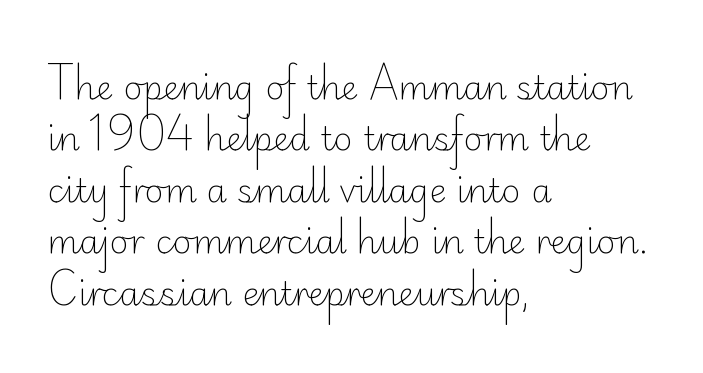
The image shows 33 px light sans-serif type, upright; set left-aligned, normal line spacing (1.56x), normal letter spacing, not underlined; low stroke contrast and a small x-height.
